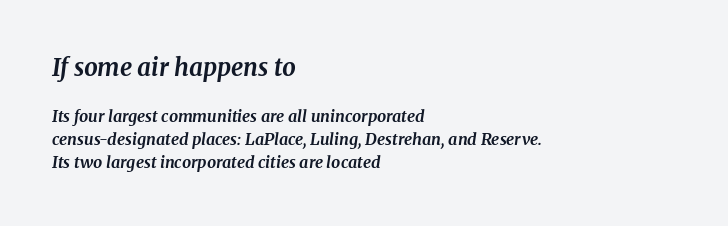
Q: Is the text bold? A: Yes.
Q: Is the text italic (slanted)? A: Yes, it leans right by about 8 degrees.
Q: Is the text underlined? A: No.
Q: How is the paragraph aligned? A: Left-aligned.
Q: Is the spacing between letters normal or unusually wide? A: Normal.
Q: Is the spacing between lines tight, normal or loose? A: Normal.
Q: Which block of text is set in a larger size, the first (top) or the second (bottom)? A: The first (top) one.
